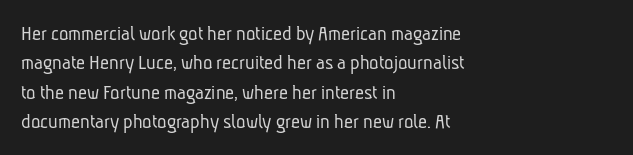
The rendering uses a moderate line-height, typical for paragraphs. Nothing heavy about these letters — not bold at all. In CSS terms this would be text-align: left. No extra tracking has been applied to these lines.
